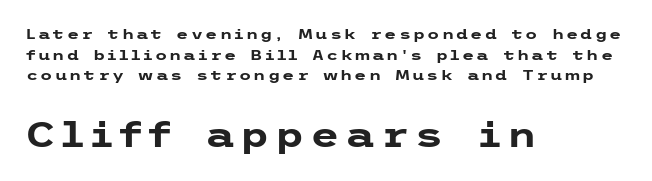
Q: Is the text bold? A: Yes.
Q: Is the text italic (slanted)? A: No, it is upright.
Q: Is the typeface a serif or a sans-serif typeface? A: Sans-serif.
Q: Is the text underlined? A: No.
Q: How is the paragraph aligned? A: Left-aligned.
Q: Is the spacing between lines tight, normal or loose? A: Normal.
Q: Which block of text is set in a larger size, the first (top) or the second (bottom)? A: The second (bottom) one.
Q: Width (condensed, normal, or wide)? A: Wide.
Q: Stroke contrast? A: Low.
Q: x-height? A: Medium.
